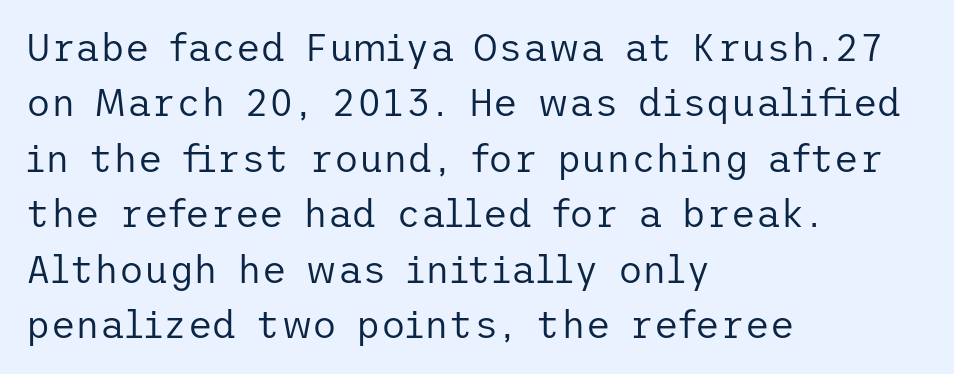
Q: Is the text bold? A: No.
Q: Is the text italic (slanted)? A: No, it is upright.
Q: Is the typeface a serif or a sans-serif typeface? A: Sans-serif.
Q: Is the text underlined? A: No.
Q: How is the paragraph aligned? A: Left-aligned.
Q: Is the spacing between letters normal or unusually wide? A: Normal.
Q: Is the spacing between lines tight, normal or loose? A: Normal.
Q: Width (condensed, normal, or wide)? A: Normal.
Q: Stroke contrast? A: Low.
Q: x-height? A: Medium.
